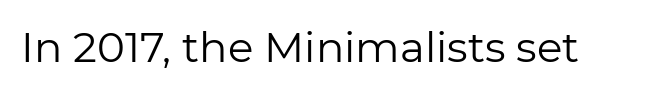
Note: no serifs on the glyphs. The zone under the glyphs is completely vacant. These lines are rendered in a variable-pitch font. The letters stand straight up with perfectly vertical stems.
